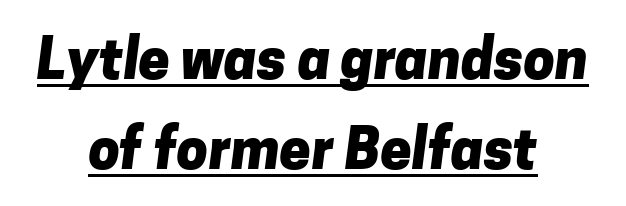
{"serif": "no", "bold": "yes", "weight": "heavy", "width": "normal", "stroke_contrast": "low", "x_height": "medium", "monospaced": "no", "underline": "yes", "align": "center", "line_spacing": "normal", "line_spacing_ratio": 1.6, "letter_spacing": "normal", "letter_spacing_em": 0.0, "glyph_px": 56}
